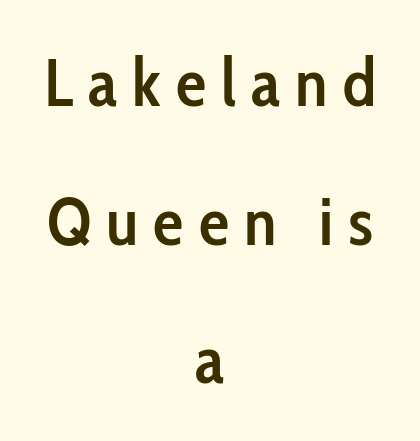
Check the space under the baseline: it is left empty. Loose tracking; the words dissolve into strings of separated letters. Each glyph is drawn with semibold strokes, heavier than normal yet not fully bold. Note: no serifs on the glyphs.
